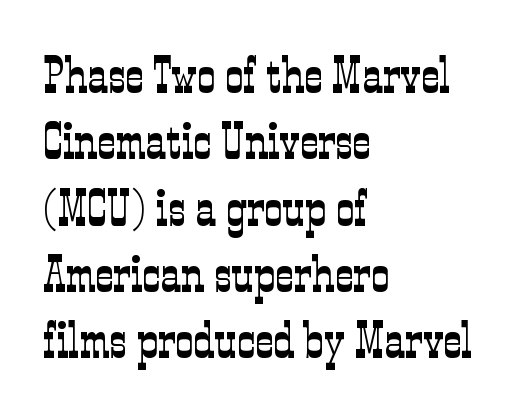
Q: Is the text bold? A: No.
Q: Is the text italic (slanted)? A: No, it is upright.
Q: Is the typeface a serif or a sans-serif typeface? A: Serif.
Q: Is the text underlined? A: No.
Q: How is the paragraph aligned? A: Left-aligned.
Q: Is the spacing between letters normal or unusually wide? A: Normal.
Q: Is the spacing between lines tight, normal or loose? A: Normal.
Q: Width (condensed, normal, or wide)? A: Condensed.
Q: Stroke contrast? A: Low.
Q: x-height? A: Medium.
Q: Monospaced? A: No.
